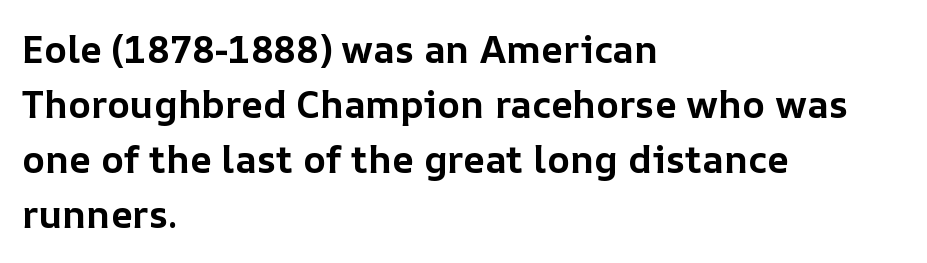
The image shows 38 px bold type, upright; set left-aligned, normal line spacing (1.45x), normal letter spacing, not underlined; low stroke contrast and a medium x-height.
